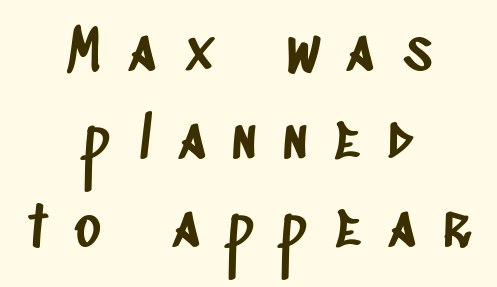
Q: Is the typeface a serif or a sans-serif typeface? A: Sans-serif.
Q: Is the text underlined? A: No.
Q: How is the paragraph aligned? A: Centered.
Q: Is the spacing between letters normal or unusually wide? A: Unusually wide.
Q: Is the spacing between lines tight, normal or loose? A: Normal.
Q: Width (condensed, normal, or wide)? A: Condensed.
Q: Stroke contrast? A: Low.
Q: x-height? A: Large.
Q: Monospaced? A: No.
